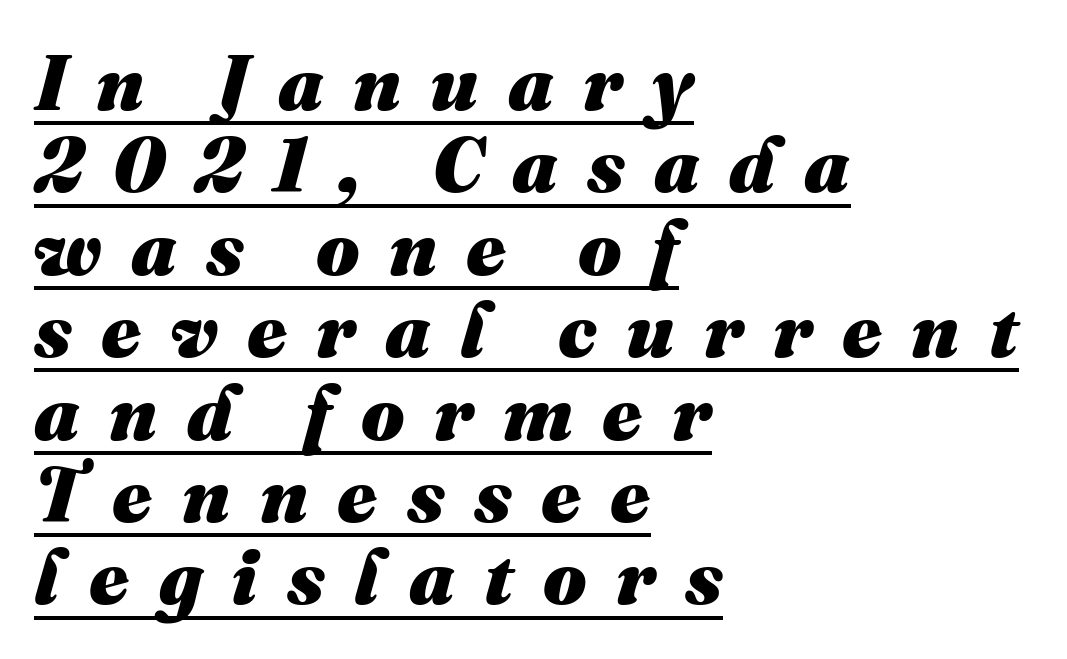
Q: Is the text bold? A: Yes.
Q: Is the text italic (slanted)? A: Yes, it leans right by about 16 degrees.
Q: Is the text underlined? A: Yes.
Q: How is the paragraph aligned? A: Left-aligned.
Q: Is the spacing between letters normal or unusually wide? A: Unusually wide.
Q: Is the spacing between lines tight, normal or loose? A: Tight.
Q: Width (condensed, normal, or wide)? A: Normal.
Q: Stroke contrast? A: Medium.
Q: x-height? A: Medium.
Q: Monospaced? A: No.
